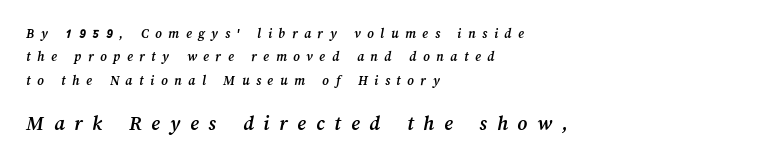
Reading down the block, your eye returns to a fixed left position each line. Vertical spacing — default. Honestly, the letter spacing is so wide it's the main thing you notice. Of the two passages, the one underneath uses the larger point size.
